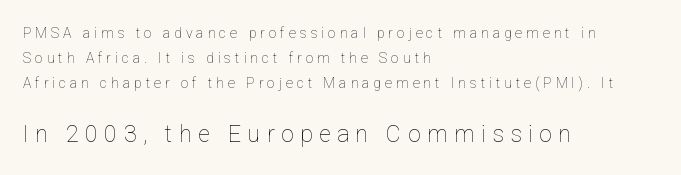
Underlining? Definitely not there. These two chunks differ in scale, with the bottom chunk taking the larger measure. Ink coverage per letter is moderate at most. If you drew a line through each stem, it would be perfectly vertical.
